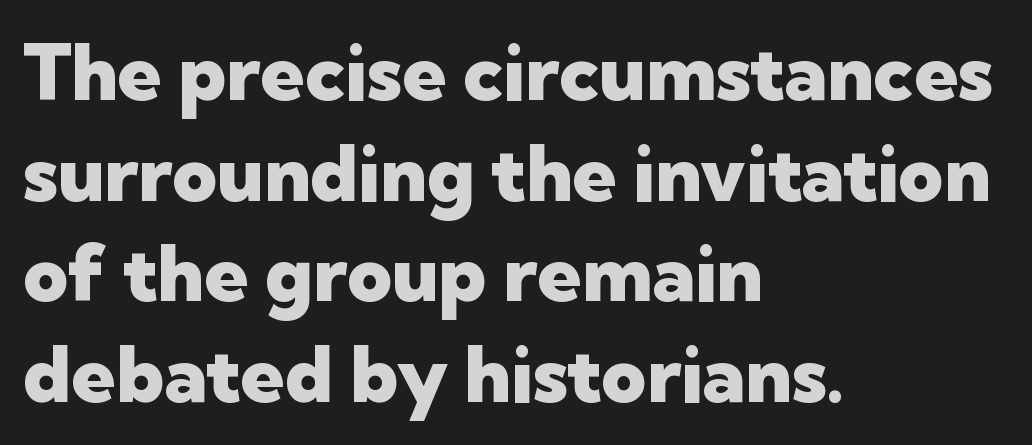
The type family on display is of the sans-serif kind. Honestly, the letter spacing is just normal — you wouldn't notice it. The gap between lines stays unmarked. The face used here is proportionally spaced, like ordinary book or web type.
